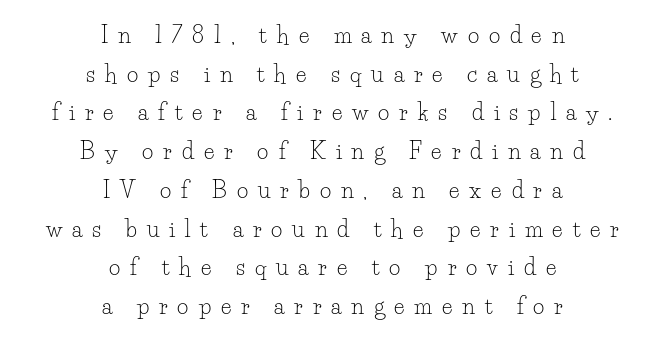
Q: Is the text bold? A: No.
Q: Is the text italic (slanted)? A: No, it is upright.
Q: Is the text underlined? A: No.
Q: How is the paragraph aligned? A: Centered.
Q: Is the spacing between letters normal or unusually wide? A: Unusually wide.
